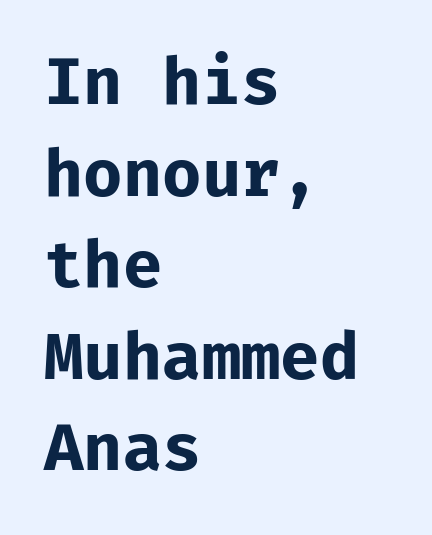
{"serif": "no", "italic": "no", "bold": "yes", "weight": "bold", "width": "normal", "stroke_contrast": "low", "x_height": "medium", "monospaced": "yes", "underline": "no", "align": "left", "line_spacing": "normal", "line_spacing_ratio": 1.43, "letter_spacing": "normal", "letter_spacing_em": 0.0, "glyph_px": 64}
